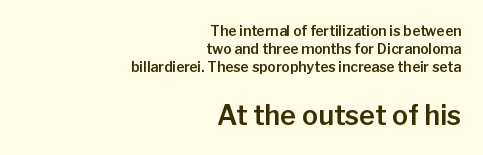
A typesetter would mark this as roman, not italic. Which of the two is more prominent by size? The second, at the bottom. What's the leading like? Ordinary, nothing unusual. Unmarked baselines from the first word to the last.
